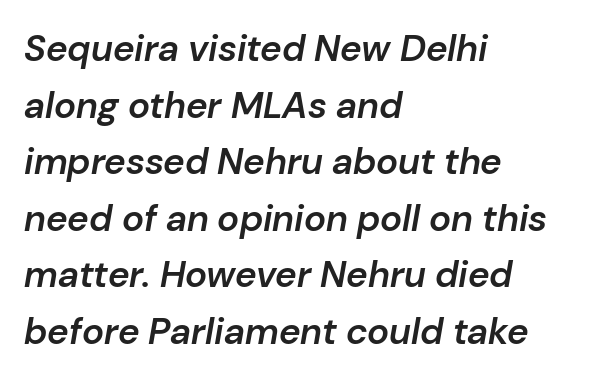
The image shows 37 px semibold type, italic (leaning right); set left-aligned, normal line spacing (1.53x), normal letter spacing, not underlined; low stroke contrast and a medium x-height.
